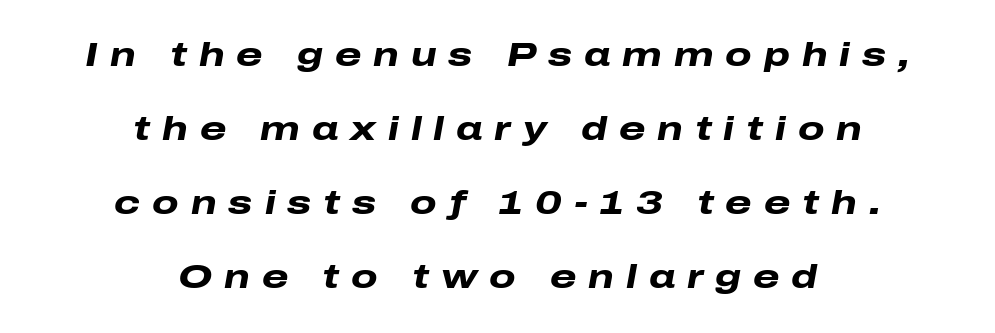
Compared with a flush-left layout, this one balances lines on the center instead. Proportional: the letters do not fall into vertical columns. Observe the wide spacing: letters keep a clear distance from each other. A typesetter would call this leading open, well beyond the default. Typesetter's note: full bold, strokes at maximum text heaviness.
